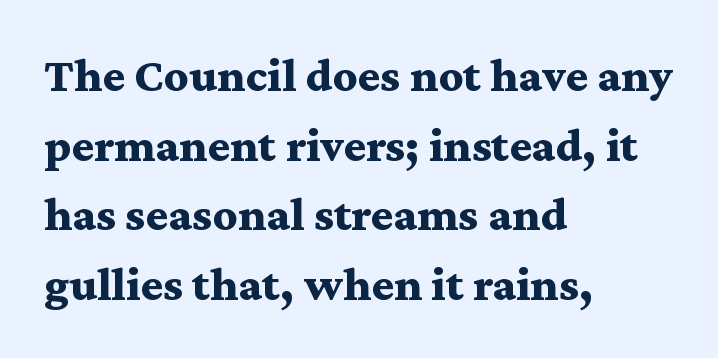
{"serif": "yes", "italic": "no", "bold": "yes", "weight": "bold", "width": "wide", "stroke_contrast": "medium", "x_height": "medium", "monospaced": "no", "underline": "no", "align": "left", "line_spacing": "normal", "line_spacing_ratio": 1.45, "letter_spacing": "normal", "letter_spacing_em": 0.0, "glyph_px": 48}
